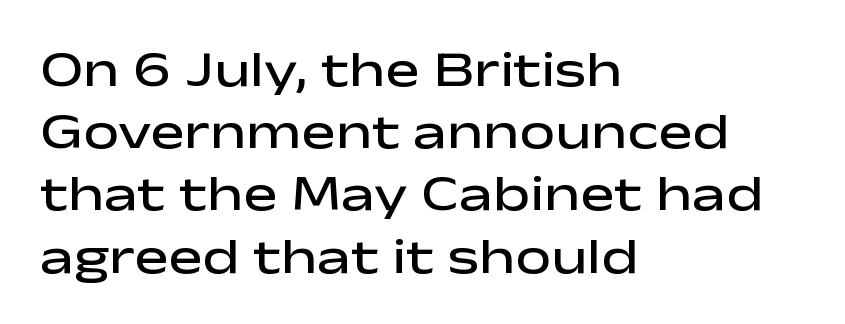
The glyphs are unaccompanied by any horizontal stroke below them. Horizontally, the lines are justified to the leading edge only. Stems and bowls a touch heavier than normal — semibold. Every stem runs plumb, perpendicular to the baseline. These lines are rendered in a variable-pitch font.
